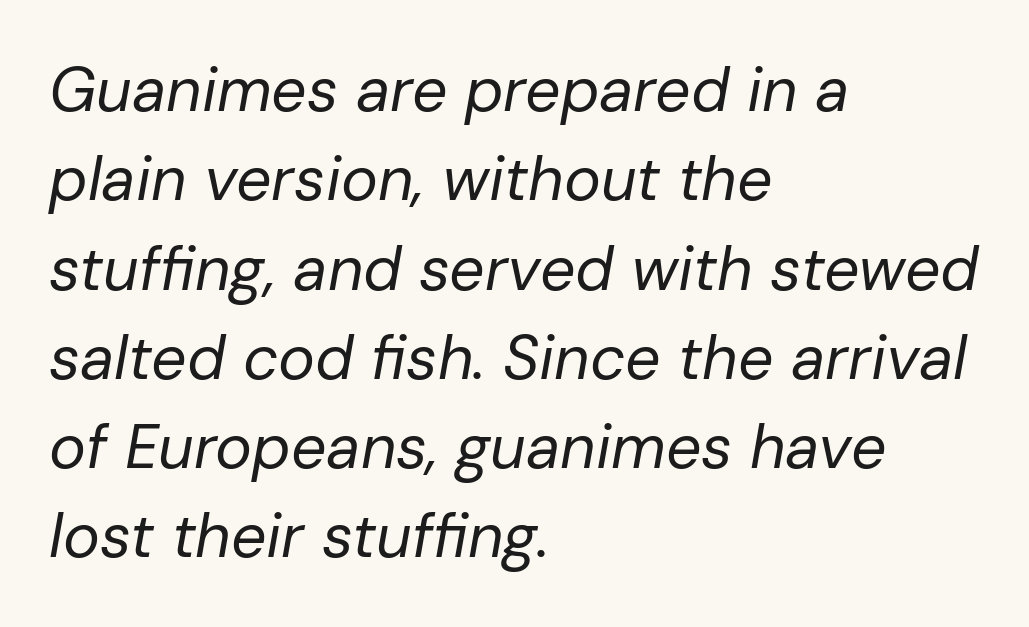
No extra ink here — the face is not bold. The gaps between neighbouring characters are ordinary and unremarkable. Observe the lean: these are italic letterforms. The line-height multiplier appears to be the usual default. The passage shown is typed in a proportional face where columns would drift.
